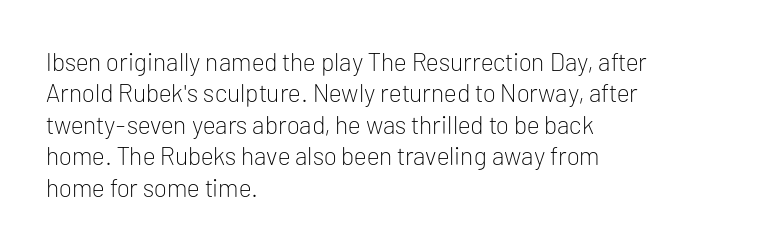
The image shows 25 px text type, upright; set left-aligned, normal line spacing (1.26x), normal letter spacing, not underlined.
